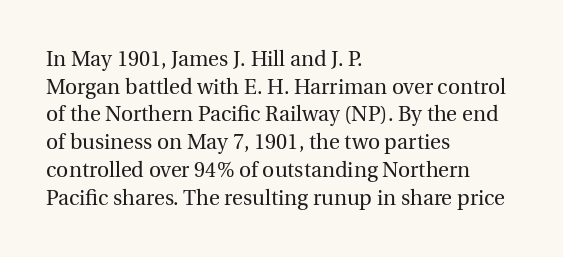
Every stem runs plumb, perpendicular to the baseline. Leftover space on each line is placed entirely after the last word. Check the space under the baseline: it is left empty. This reads as an unemphasized weight, regular at the heaviest. Caption: standard tracking, unaltered.
